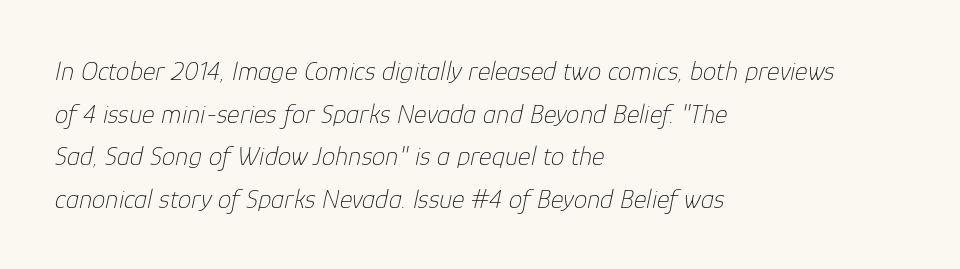
{"italic": "yes", "lean": "right", "slant_degrees": 12, "bold": "no", "underline": "no", "align": "left", "line_spacing": "normal", "line_spacing_ratio": 1.58, "letter_spacing": "normal", "letter_spacing_em": 0.0, "glyph_px": 27}
